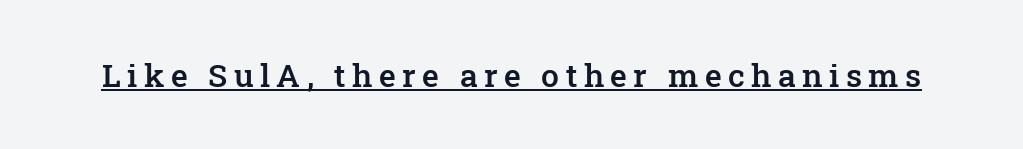
{"serif": "yes", "italic": "no", "bold": "semi", "weight": "semibold", "width": "normal", "stroke_contrast": "low", "x_height": "medium", "monospaced": "no", "underline": "yes", "letter_spacing": "wide", "letter_spacing_em": 0.2, "glyph_px": 32}
